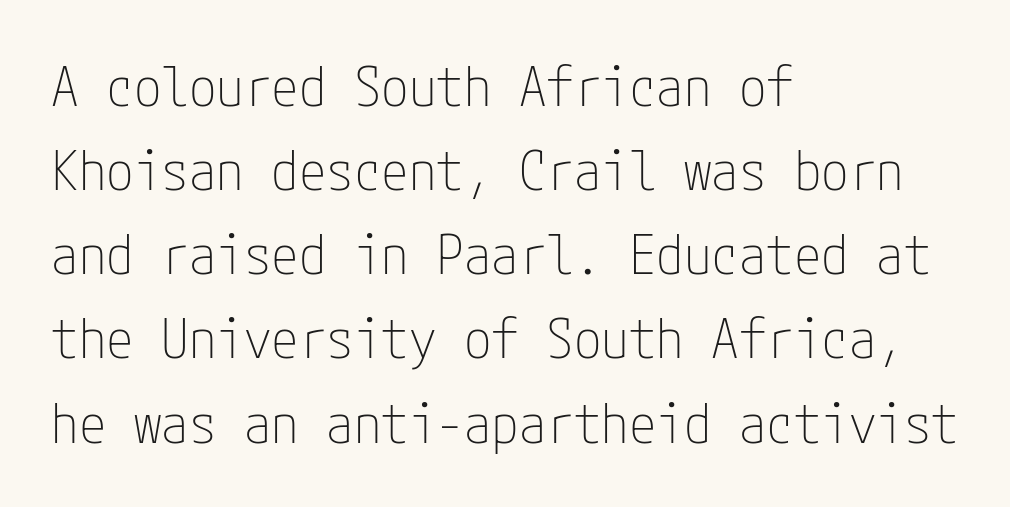
{"serif": "no", "italic": "no", "bold": "no", "weight": "thin", "width": "condensed", "stroke_contrast": "low", "x_height": "medium", "underline": "no", "align": "left", "line_spacing": "normal", "line_spacing_ratio": 1.53, "letter_spacing": "normal", "letter_spacing_em": 0.0, "glyph_px": 55}
